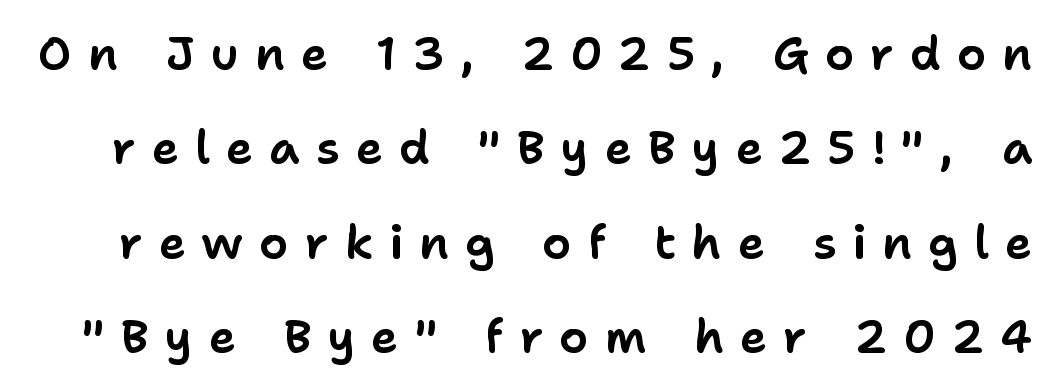
Q: Is the text italic (slanted)? A: No, it is upright.
Q: Is the typeface a serif or a sans-serif typeface? A: Sans-serif.
Q: Is the text underlined? A: No.
Q: Is the spacing between letters normal or unusually wide? A: Unusually wide.
Q: Is the spacing between lines tight, normal or loose? A: Loose.
Q: Width (condensed, normal, or wide)? A: Normal.
Q: Stroke contrast? A: Low.
Q: x-height? A: Medium.
Q: Monospaced? A: No.
